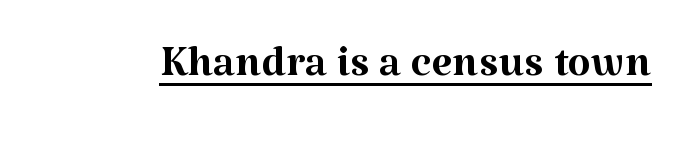
{"serif": "yes", "italic": "no", "bold": "no", "weight": "regular", "width": "normal", "stroke_contrast": "medium", "x_height": "medium", "monospaced": "no", "underline": "yes", "letter_spacing": "normal", "letter_spacing_em": 0.0, "glyph_px": 60}
